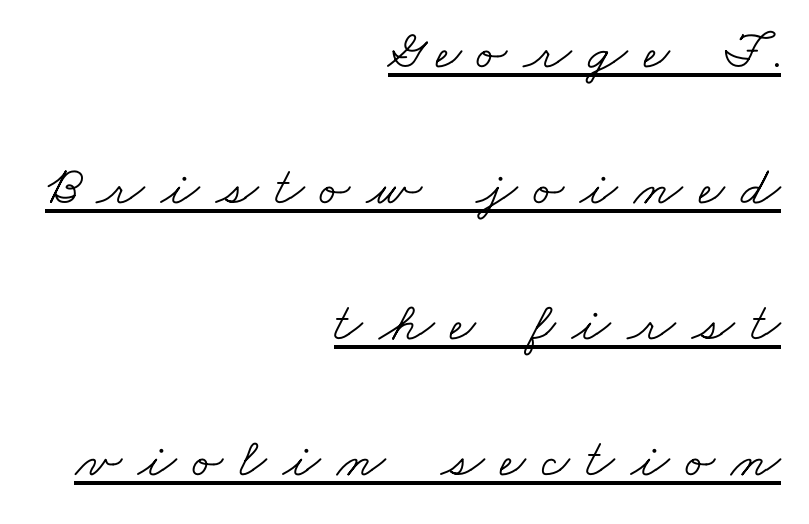
Do the characters align in a grid? No, the font is proportional. Reading down the column, the eye jumps a long way to each next line. Casual observation: everything's shoved over to the right. Nothing heavy about these letters — not bold at all.
